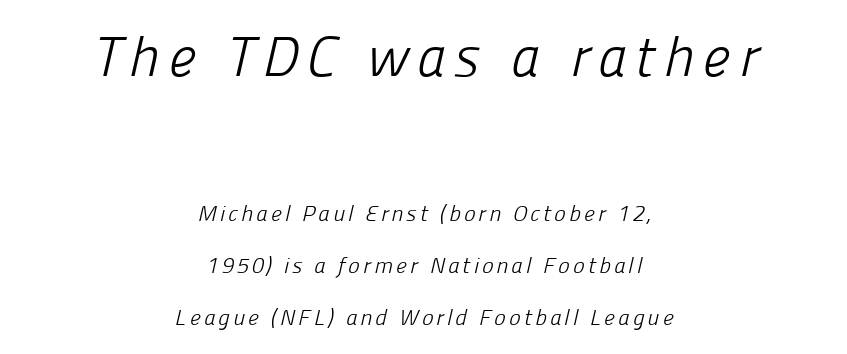
Q: Is the text bold? A: No.
Q: Is the typeface a serif or a sans-serif typeface? A: Sans-serif.
Q: Is the text underlined? A: No.
Q: How is the paragraph aligned? A: Centered.
Q: Is the spacing between lines tight, normal or loose? A: Loose.
Q: Which block of text is set in a larger size, the first (top) or the second (bottom)? A: The first (top) one.
Q: Width (condensed, normal, or wide)? A: Normal.
Q: Stroke contrast? A: Low.
Q: x-height? A: Medium.
Q: Monospaced? A: No.
